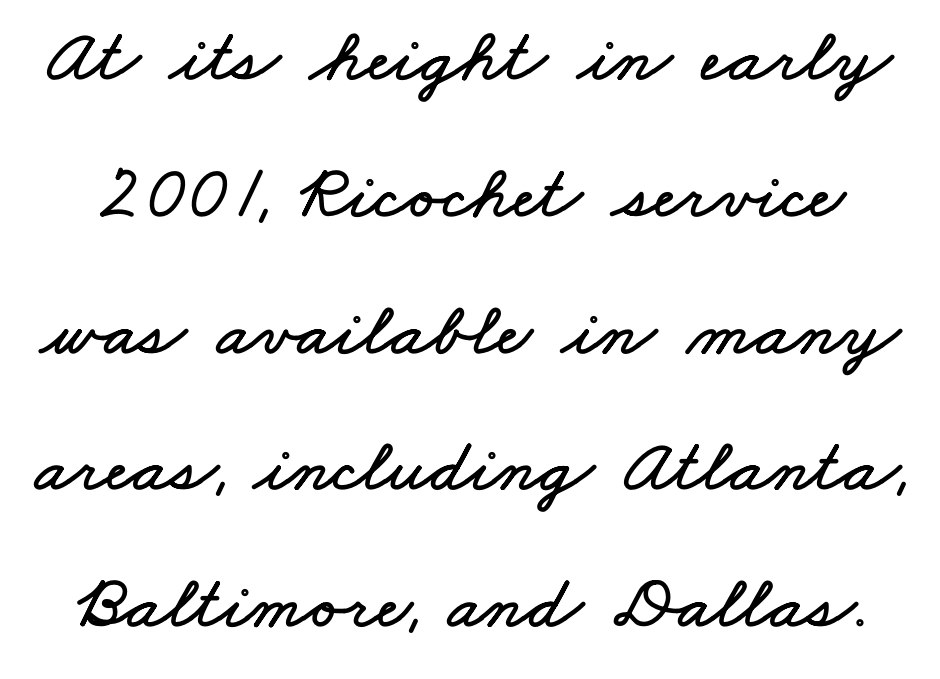
Letters rest on an invisible, unmarked baseline. The passage shown is typed in a proportional face where columns would drift. How are the letters spaced? Ordinarily, with no added tracking.
